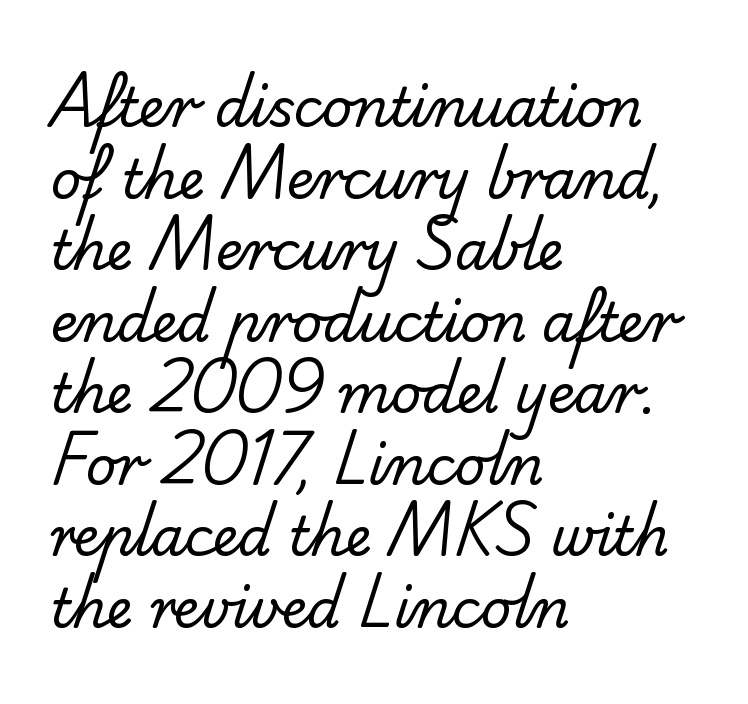
Q: Is the text bold? A: No.
Q: Is the typeface a serif or a sans-serif typeface? A: Sans-serif.
Q: Is the text underlined? A: No.
Q: How is the paragraph aligned? A: Left-aligned.
Q: Is the spacing between letters normal or unusually wide? A: Normal.
Q: Is the spacing between lines tight, normal or loose? A: Normal.
Q: Width (condensed, normal, or wide)? A: Normal.
Q: Stroke contrast? A: Low.
Q: x-height? A: Small.
Q: Monospaced? A: No.
